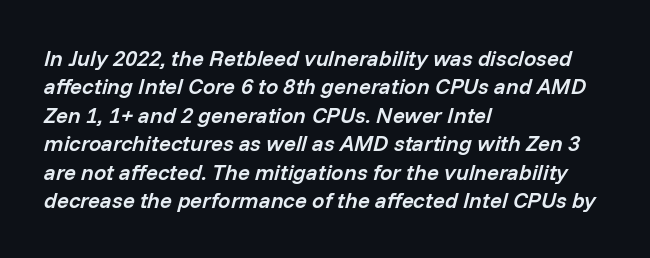
The image shows 22 px text type, italic (leaning right); set left-aligned, normal line spacing (1.29x), normal letter spacing, not underlined.
